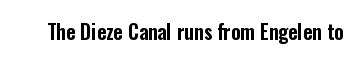
These lines keep a tight, regular rhythm from letter to letter. Unmarked baselines from the first word to the last. Italic: no, the glyphs are upright roman.
